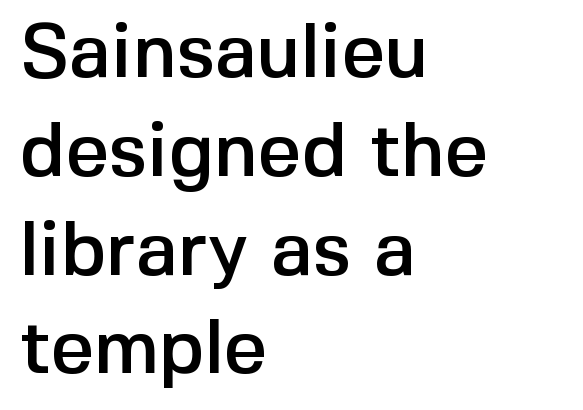
Q: Is the text italic (slanted)? A: No, it is upright.
Q: Is the typeface a serif or a sans-serif typeface? A: Sans-serif.
Q: Is the text underlined? A: No.
Q: How is the paragraph aligned? A: Left-aligned.
Q: Is the spacing between letters normal or unusually wide? A: Normal.
Q: Is the spacing between lines tight, normal or loose? A: Normal.
Q: Width (condensed, normal, or wide)? A: Normal.
Q: x-height? A: Medium.
Q: Monospaced? A: No.
